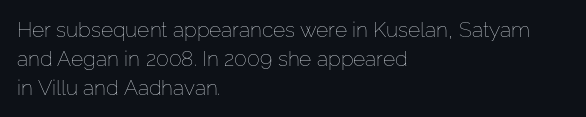
The image shows 21 px text type, upright; set left-aligned, normal line spacing (1.38x), normal letter spacing, not underlined.
